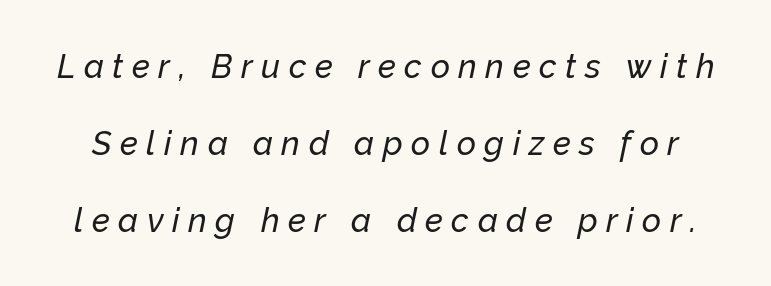
The image shows 33 px text type, italic (leaning right); set loose line spacing (2.33x), unusually wide letter spacing (+0.26 em), not underlined; low stroke contrast and a medium x-height.
